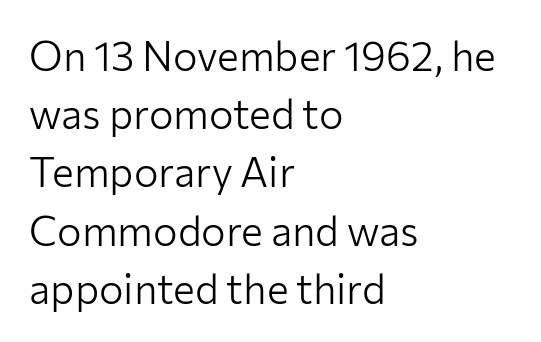
The image shows 41 px light sans-serif type, upright; set left-aligned, normal line spacing (1.42x), normal letter spacing, not underlined; low stroke contrast and a medium x-height.
